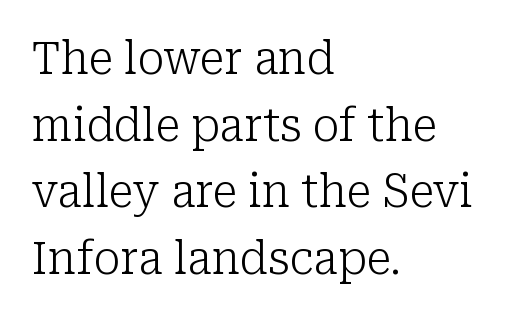
The image shows 45 px light serif type, upright; set left-aligned, normal line spacing (1.48x), normal letter spacing, not underlined; low stroke contrast and a medium x-height.
